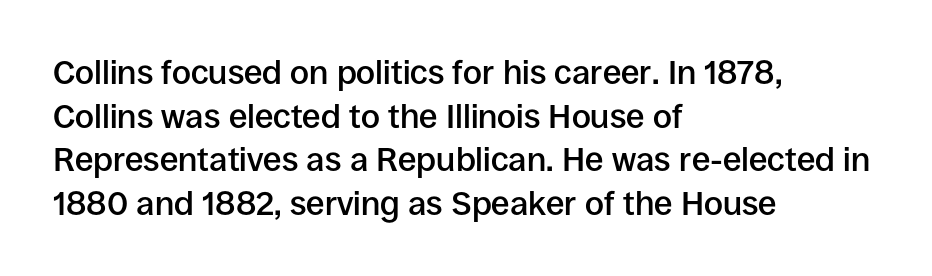
Q: Is the text bold? A: Semi-bold.
Q: Is the text italic (slanted)? A: No, it is upright.
Q: Is the typeface a serif or a sans-serif typeface? A: Sans-serif.
Q: Is the text underlined? A: No.
Q: How is the paragraph aligned? A: Left-aligned.
Q: Is the spacing between letters normal or unusually wide? A: Normal.
Q: Is the spacing between lines tight, normal or loose? A: Normal.
Q: Width (condensed, normal, or wide)? A: Normal.
Q: Stroke contrast? A: Low.
Q: x-height? A: Large.
Q: Monospaced? A: No.
